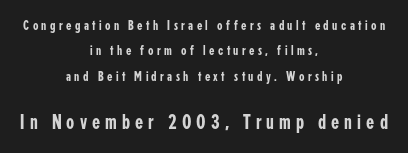
{"italic": "no", "underline": "no", "align": "center", "line_spacing_ratio": 1.81, "letter_spacing": "wide", "letter_spacing_em": 0.24, "larger_block": "second", "size_ratio": 1.5, "glyph_px": 21}
